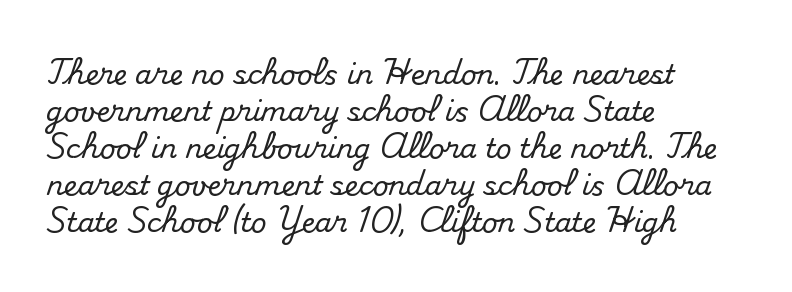
{"underline": "no", "align": "left", "line_spacing": "normal", "line_spacing_ratio": 1.37, "letter_spacing": "normal", "letter_spacing_em": 0.0, "glyph_px": 27}
